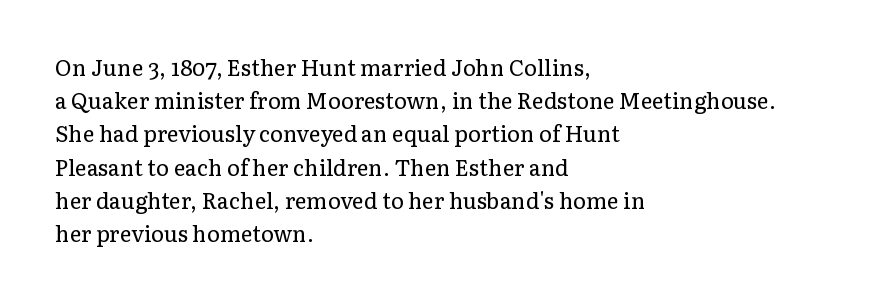
Tall strokes in this sample are plumb rather than angled. Weight: regular or lighter. Tracking value appears to be zero — textbook default spacing. The passage shown stacks its lines at a standard gap. The lines in this sample share a left origin and differ only in where they stop. Anything drawn beneath the words? Only blank space.
